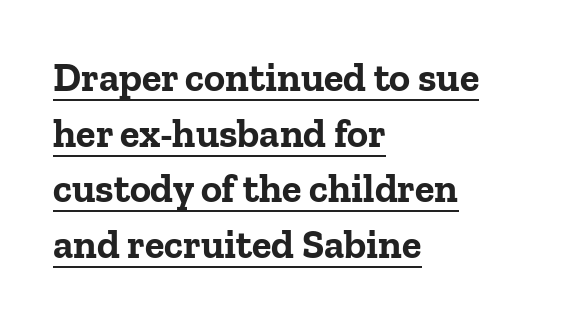
Letterform terminals end in serifs throughout the passage. Each letter keeps its own natural width here, so spacing adapts to shape. The passage shown is emphatically bold. Tall strokes in this sample are plumb rather than angled. Somebody hit Ctrl+U on this one — the words are underlined.
